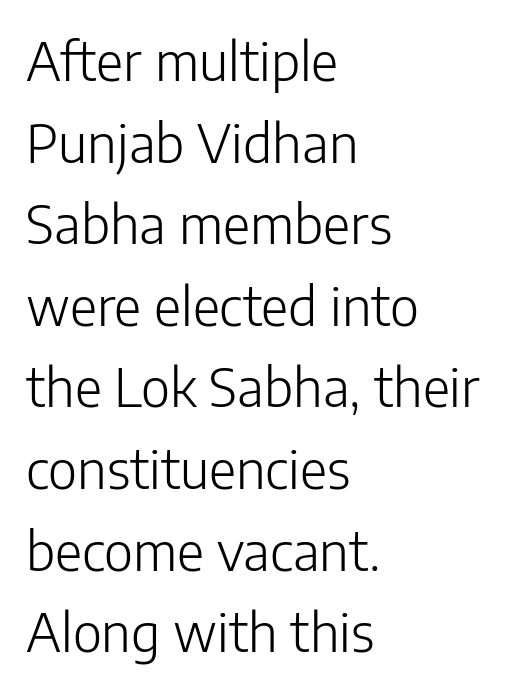
{"serif": "no", "italic": "no", "bold": "no", "weight": "light", "width": "normal", "stroke_contrast": "low", "x_height": "medium", "monospaced": "no", "underline": "no", "align": "left", "line_spacing": "normal", "line_spacing_ratio": 1.54, "letter_spacing": "normal", "letter_spacing_em": 0.0, "glyph_px": 53}
